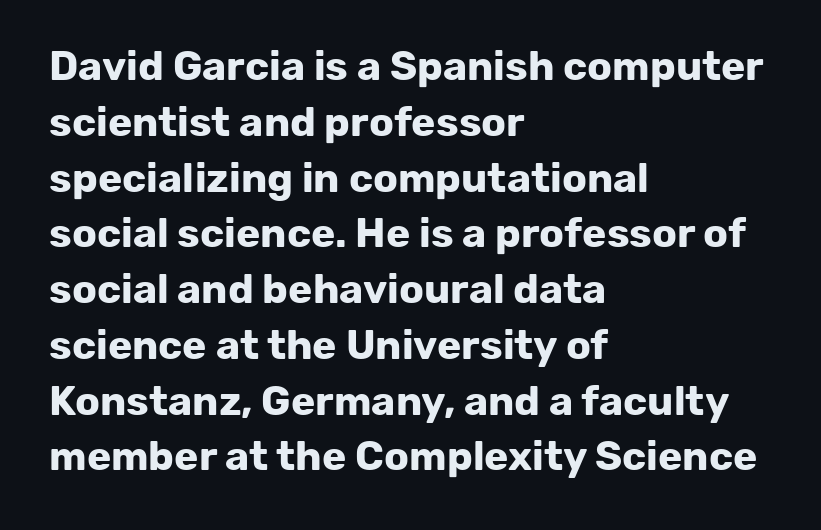
Q: Is the text bold? A: Yes.
Q: Is the text italic (slanted)? A: No, it is upright.
Q: Is the typeface a serif or a sans-serif typeface? A: Sans-serif.
Q: Is the text underlined? A: No.
Q: How is the paragraph aligned? A: Left-aligned.
Q: Is the spacing between letters normal or unusually wide? A: Normal.
Q: Is the spacing between lines tight, normal or loose? A: Normal.
Q: Width (condensed, normal, or wide)? A: Normal.
Q: Stroke contrast? A: Low.
Q: x-height? A: Medium.
Q: Monospaced? A: No.
